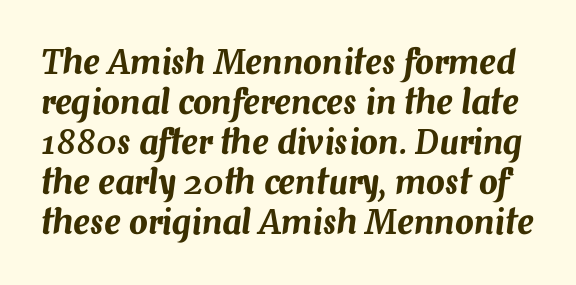
The type is set solid horizontally, with unmodified tracking. Spacing verdict: proportional, widths tailored to each character. Rendered with sloped, italic letterforms. Decoration check: the copy has no underline.
